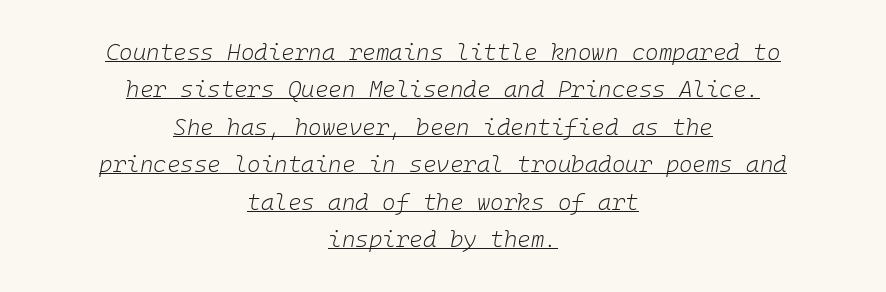
The image shows 23 px text type, italic (leaning right); set centered, normal line spacing (1.63x), normal letter spacing, underlined.
